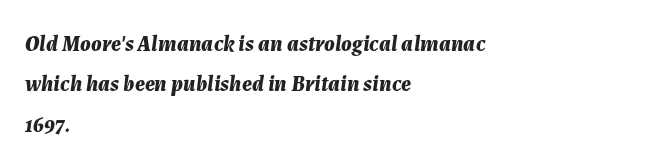
Is the type bold? Yes — the strokes are clearly thick and heavy. The passage shown leans; its letterforms are oblique. Rule under the text: the space is simply empty. How are the letters spaced? Ordinarily, with no added tracking. The paragraph has a hard left edge and a soft right edge.
